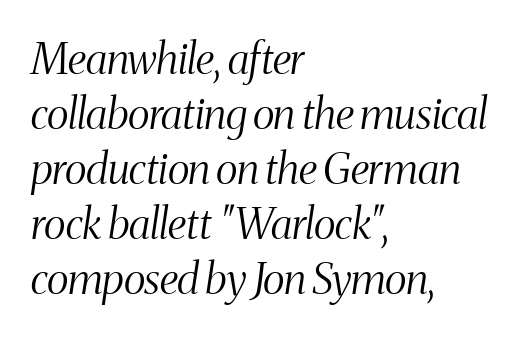
{"serif": "yes", "italic": "yes", "lean": "right", "slant_degrees": 8, "bold": "no", "weight": "light", "width": "condensed", "stroke_contrast": "medium", "x_height": "medium", "monospaced": "no", "underline": "no", "align": "left", "line_spacing": "normal", "line_spacing_ratio": 1.28, "letter_spacing": "normal", "letter_spacing_em": 0.0, "glyph_px": 43}
